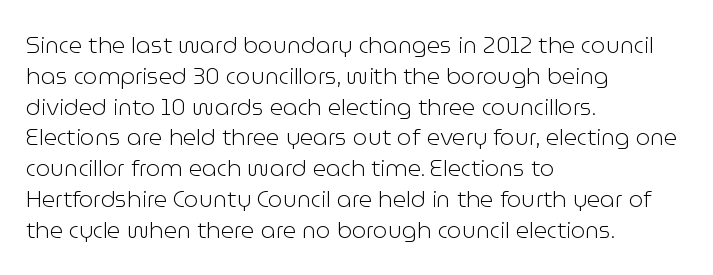
The image shows 23 px text type, upright; set left-aligned, normal line spacing (1.34x), normal letter spacing, not underlined.
